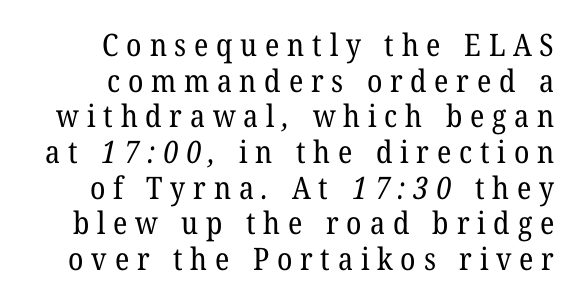
The image shows 31 px regular-weight serif type; set right-aligned, tight line spacing (1.15x), unusually wide letter spacing (+0.25 em), not underlined; low stroke contrast and a medium x-height.
